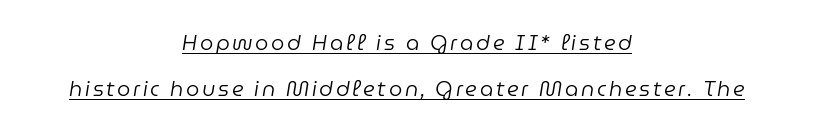
Q: Is the text bold? A: No.
Q: Is the text italic (slanted)? A: Yes, it leans right by about 9 degrees.
Q: Is the text underlined? A: Yes.
Q: How is the paragraph aligned? A: Centered.
Q: Is the spacing between lines tight, normal or loose? A: Loose.
